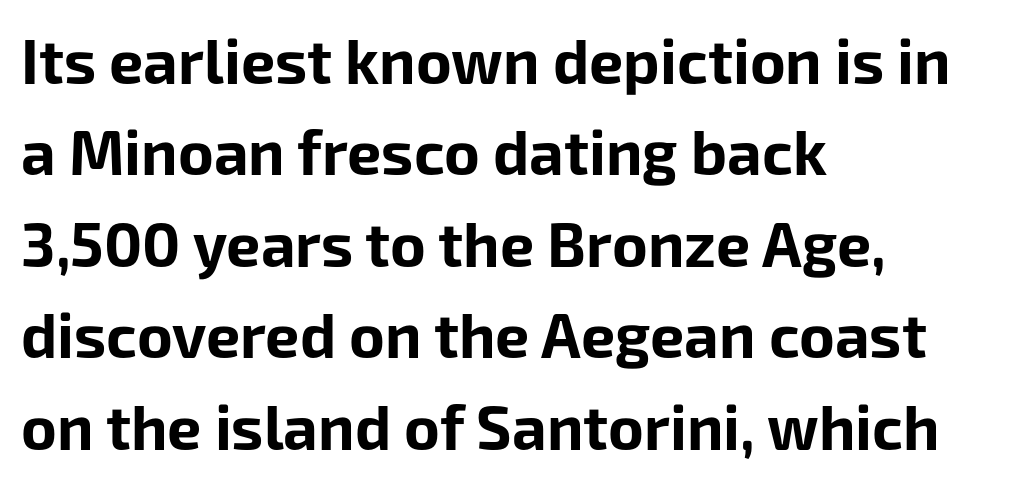
Q: Is the text bold? A: Yes.
Q: Is the text italic (slanted)? A: No, it is upright.
Q: Is the typeface a serif or a sans-serif typeface? A: Sans-serif.
Q: Is the text underlined? A: No.
Q: How is the paragraph aligned? A: Left-aligned.
Q: Is the spacing between letters normal or unusually wide? A: Normal.
Q: Is the spacing between lines tight, normal or loose? A: Normal.
Q: Width (condensed, normal, or wide)? A: Normal.
Q: Stroke contrast? A: Low.
Q: x-height? A: Medium.
Q: Monospaced? A: No.
